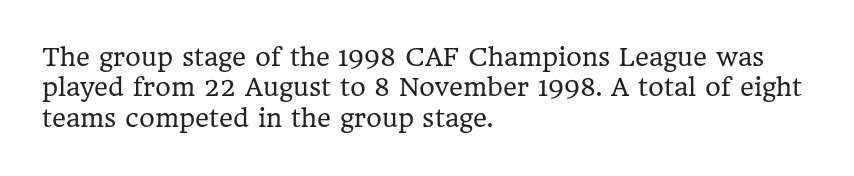
{"italic": "no", "bold": "no", "underline": "no", "align": "left", "line_spacing": "normal", "line_spacing_ratio": 1.27, "letter_spacing": "normal", "letter_spacing_em": 0.0, "glyph_px": 24}
